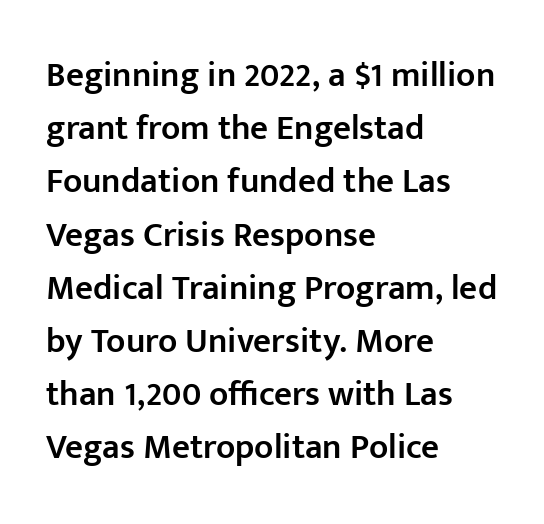
The image shows 35 px semibold sans-serif type, upright; set left-aligned, normal line spacing (1.52x), normal letter spacing, not underlined; low stroke contrast and a medium x-height.
